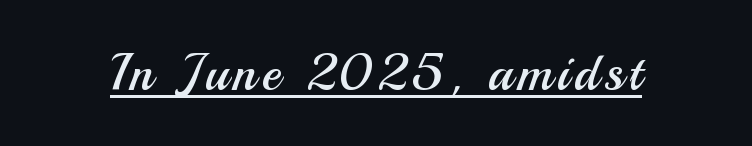
Q: Is the text bold? A: No.
Q: Is the text italic (slanted)? A: Yes.
Q: Is the typeface a serif or a sans-serif typeface? A: Sans-serif.
Q: Is the text underlined? A: Yes.
Q: Width (condensed, normal, or wide)? A: Normal.
Q: Stroke contrast? A: Medium.
Q: x-height? A: Small.
Q: Monospaced? A: No.
